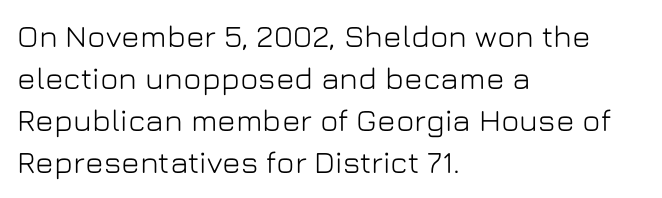
Tracking value appears to be zero — textbook default spacing. Honestly, there is no underline to notice here at all. Do the characters align in a grid? No, the font is proportional. All the whitespace from short lines collects on the right.
